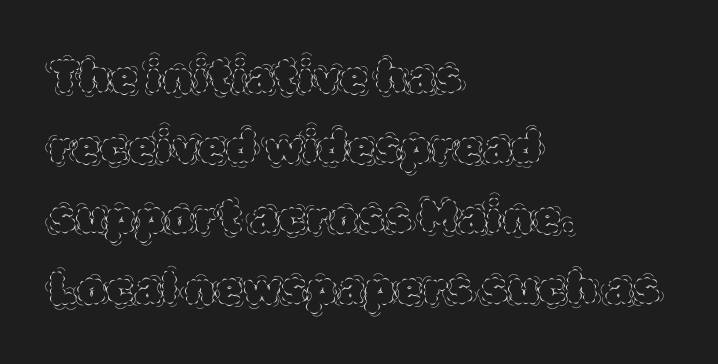
Left-aligned paragraph, ragged on the right. You could not count columns in this text — the font is proportionally spaced. Unlike italic type, these characters show no tilt at all. Quick note: interline space is typical. Tracking here is standard; glyphs follow each other at the usual distance. The weight would be labelled regular, book, light, or lighter still.
